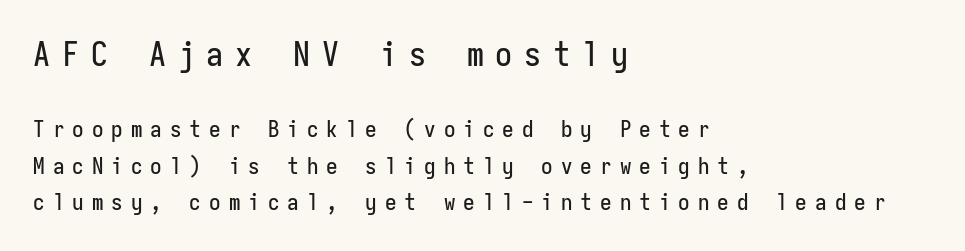
Any mark beneath the type? The region is blank. The composition opens big and finishes small. The type sits square on the baseline with zero lean. Grotesque or geometric, the face here clearly has no serifs. Fixed-width glyphs throughout — classic coding-font behaviour. The block of text has a typical density, with ordinary space between rows.
